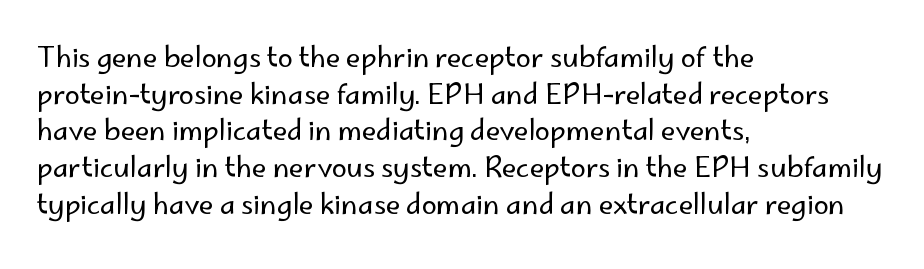
Q: Is the text bold? A: No.
Q: Is the text italic (slanted)? A: No, it is upright.
Q: Is the text underlined? A: No.
Q: How is the paragraph aligned? A: Left-aligned.
Q: Is the spacing between letters normal or unusually wide? A: Normal.
Q: Is the spacing between lines tight, normal or loose? A: Normal.
